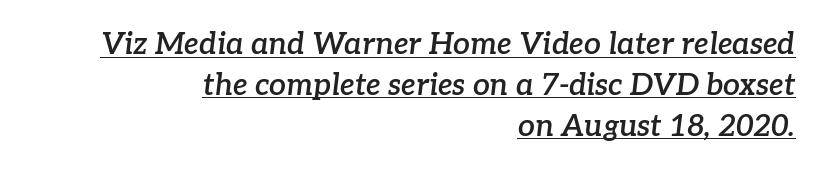
Q: Is the text bold? A: Semi-bold.
Q: Is the text italic (slanted)? A: Yes, it leans right by about 7 degrees.
Q: Is the typeface a serif or a sans-serif typeface? A: Serif.
Q: Is the text underlined? A: Yes.
Q: How is the paragraph aligned? A: Right-aligned.
Q: Is the spacing between letters normal or unusually wide? A: Normal.
Q: Is the spacing between lines tight, normal or loose? A: Normal.
Q: Width (condensed, normal, or wide)? A: Normal.
Q: Stroke contrast? A: Low.
Q: x-height? A: Medium.
Q: Monospaced? A: No.
